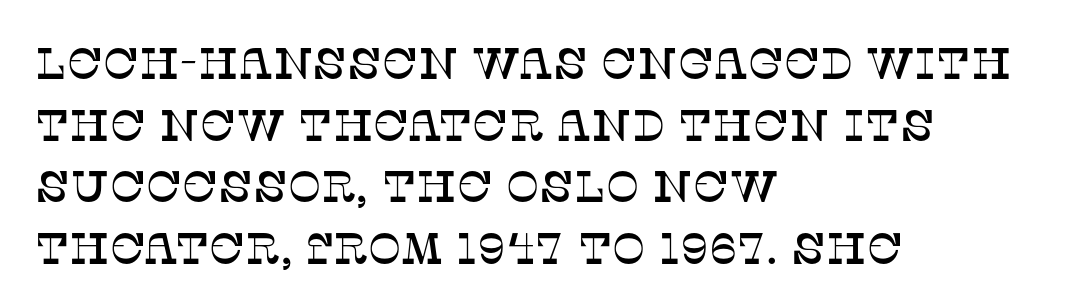
The foot of each line stays bare and open. Character widths vary here, with narrow letters taking less room than wide ones. Ordinary non-slanted type is in use. You could call the tracking neutral — neither tight nor loose. Serifs: yes, visible at the terminals of the letterforms.
